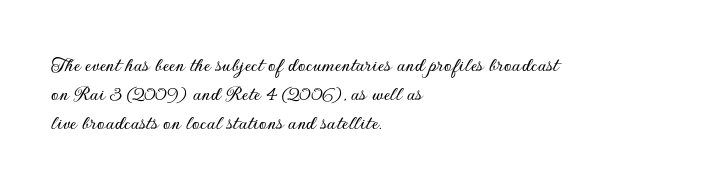
The image shows 22 px text type; set left-aligned, normal line spacing (1.32x), normal letter spacing, not underlined.
